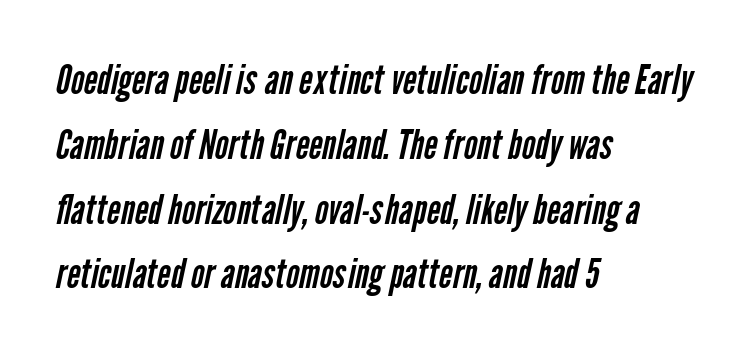
Every row of glyphs begins at an identical x-position on the left. A typesetter would call this zero additional tracking. Rows of type keep a routine distance in the vertical direction. Typographically, this falls in the sans-serif category. No extra ink here — the face is not bold. The foot of each line stays bare and open.
